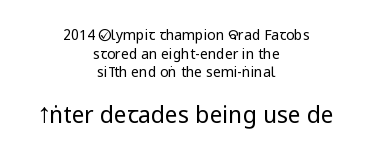
The image shows 23 px text type, upright; set centered, normal line spacing (1.33x), normal letter spacing, not underlined; the second (bottom) block is 1.64x larger.
